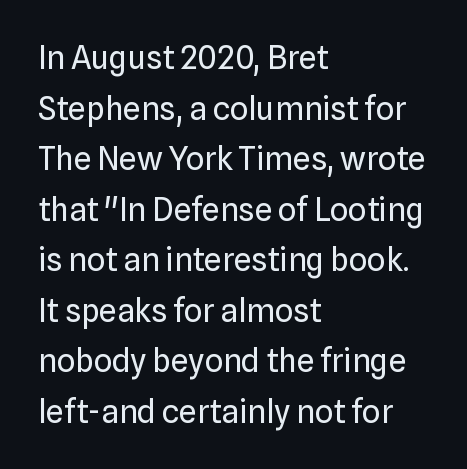
The image shows 32 px regular-weight sans-serif type, upright; set left-aligned, normal line spacing (1.58x), normal letter spacing, not underlined; low stroke contrast and a medium x-height.
